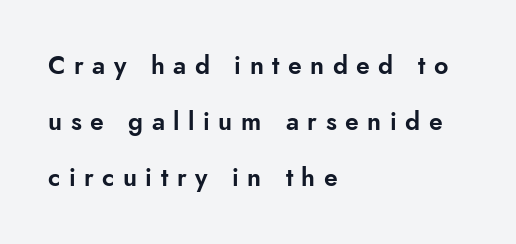
Q: Is the text italic (slanted)? A: No, it is upright.
Q: Is the text underlined? A: No.
Q: How is the paragraph aligned? A: Left-aligned.
Q: Is the spacing between letters normal or unusually wide? A: Unusually wide.
Q: Is the spacing between lines tight, normal or loose? A: Loose.
